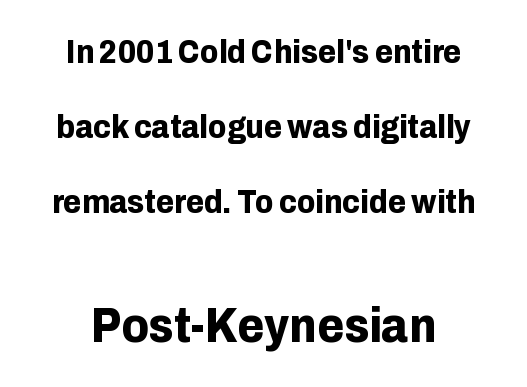
{"serif": "no", "italic": "no", "bold": "yes", "weight": "bold", "width": "normal", "stroke_contrast": "low", "x_height": "medium", "monospaced": "no", "underline": "no", "line_spacing": "loose", "line_spacing_ratio": 2.27, "letter_spacing": "normal", "letter_spacing_em": 0.0, "larger_block": "second", "size_ratio": 1.48, "glyph_px": 49}
